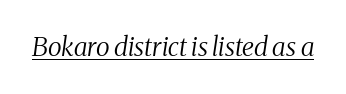
Q: Is the text bold? A: No.
Q: Is the text italic (slanted)? A: Yes, it leans right by about 8 degrees.
Q: Is the text underlined? A: Yes.
Q: Is the spacing between letters normal or unusually wide? A: Normal.
